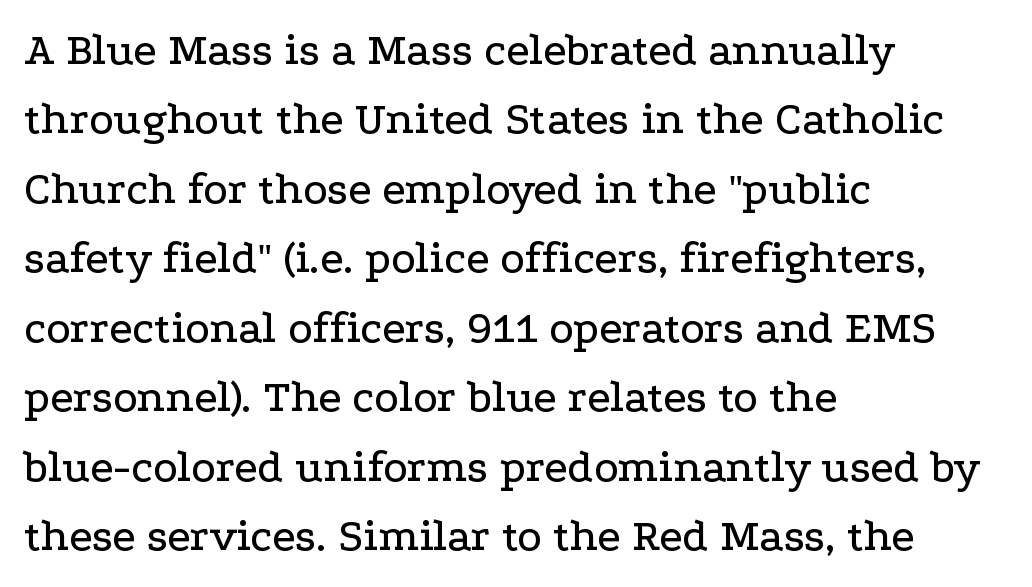
A bare baseline throughout the passage. The font family rendered here belongs to the serif group. Is the block centered? No — it sits flush against the left margin. Normally led — the rows are evenly, conventionally spaced. Varying glyph widths throughout — classic text-font behaviour. Short note: letters normally spaced.
